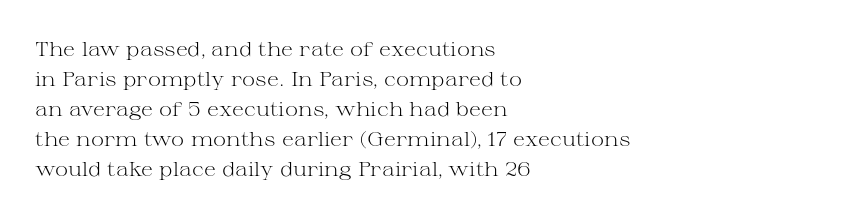
{"italic": "no", "bold": "no", "underline": "no", "align": "left", "line_spacing": "normal", "line_spacing_ratio": 1.5, "letter_spacing": "normal", "letter_spacing_em": 0.0, "glyph_px": 20}
